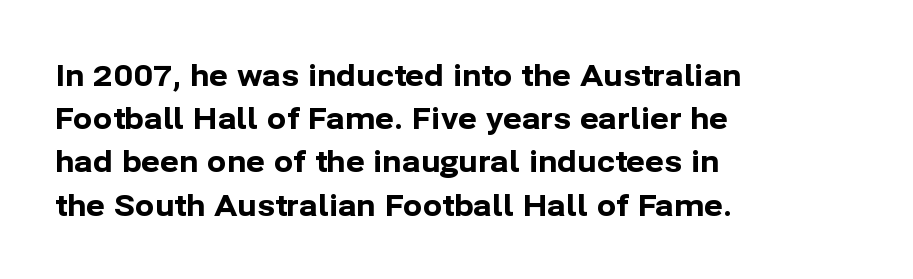
Q: Is the text bold? A: Yes.
Q: Is the text italic (slanted)? A: No, it is upright.
Q: Is the typeface a serif or a sans-serif typeface? A: Sans-serif.
Q: Is the text underlined? A: No.
Q: How is the paragraph aligned? A: Left-aligned.
Q: Is the spacing between letters normal or unusually wide? A: Normal.
Q: Is the spacing between lines tight, normal or loose? A: Normal.
Q: Width (condensed, normal, or wide)? A: Normal.
Q: Stroke contrast? A: Low.
Q: x-height? A: Medium.
Q: Monospaced? A: No.
